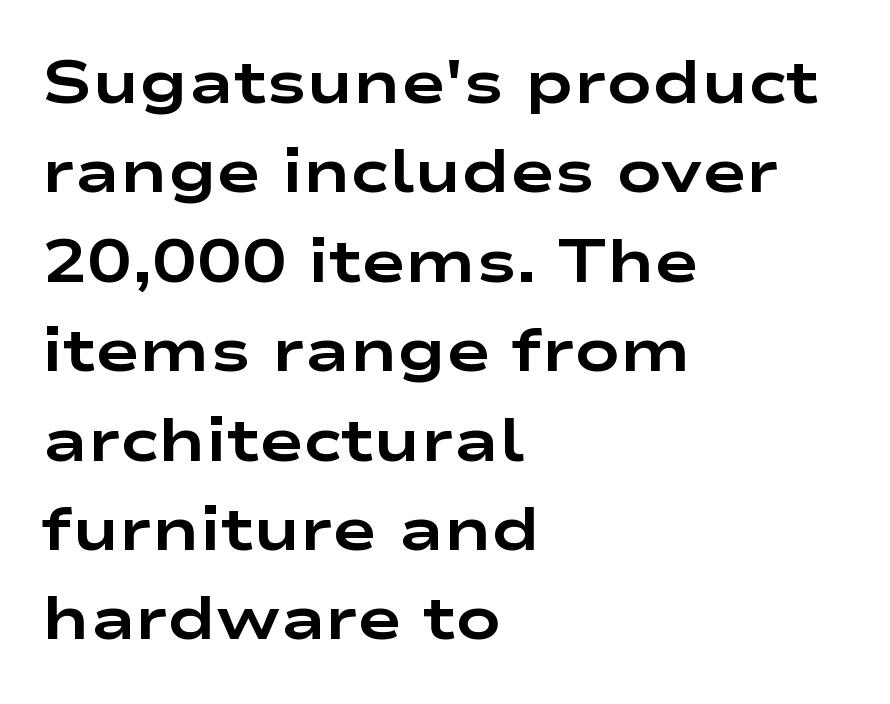
The rendering shows plain stroke endings on the letterforms — a sans-serif design. Letters rest on an invisible, unmarked baseline. Bold? Absolutely — the strokes are thick and heavy. The gaps between neighbouring characters are ordinary and unremarkable. Every stem runs plumb, perpendicular to the baseline.
